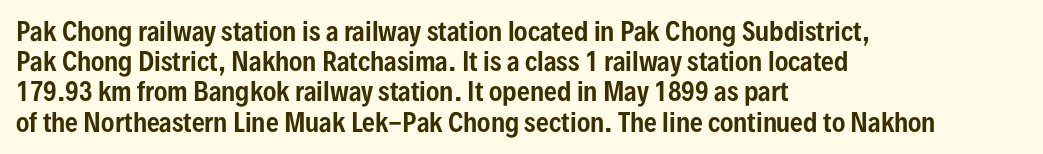
The image shows 25 px text type, upright; set left-aligned, line spacing 1.21x, normal letter spacing, not underlined.
